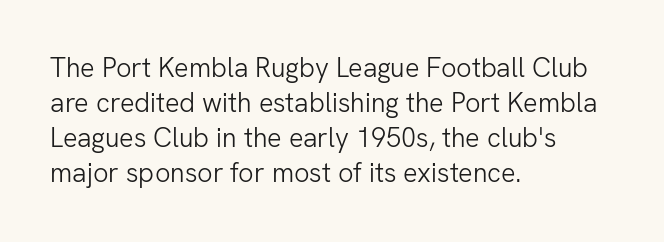
Style check: upright. Plain, unruled lines of type. The paragraph has a hard left edge and a soft right edge. This rendering leaves character spacing at its baseline value. A typesetter would call this leading conventional body-copy spacing. These glyphs show unthickened strokes, regular width or finer.
